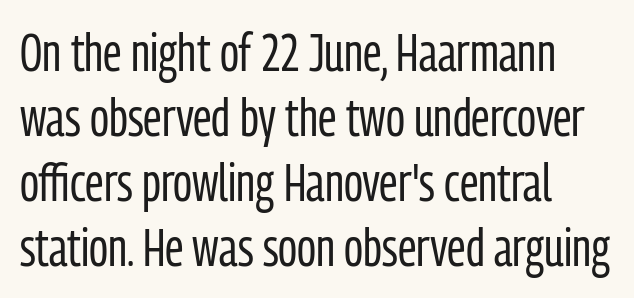
{"serif": "no", "italic": "no", "bold": "no", "weight": "regular", "width": "condensed", "stroke_contrast": "low", "x_height": "medium", "monospaced": "no", "underline": "no", "align": "left", "line_spacing": "normal", "line_spacing_ratio": 1.25, "letter_spacing": "normal", "letter_spacing_em": 0.0, "glyph_px": 52}
